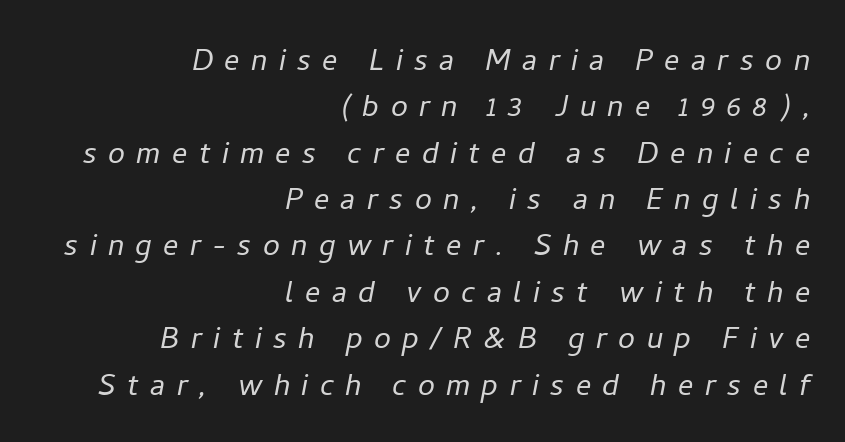
The image shows 38 px light type, italic (leaning right); set right-aligned, line spacing 1.22x, unusually wide letter spacing (+0.3 em), not underlined; low stroke contrast and a medium x-height.
